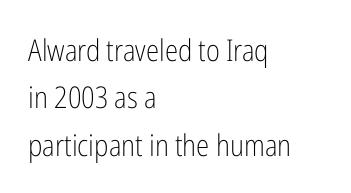
{"serif": "no", "italic": "no", "bold": "no", "weight": "light", "width": "condensed", "stroke_contrast": "low", "x_height": "medium", "monospaced": "no", "underline": "no", "align": "left", "line_spacing": "normal", "line_spacing_ratio": 1.58, "letter_spacing": "normal", "letter_spacing_em": 0.0, "glyph_px": 30}
